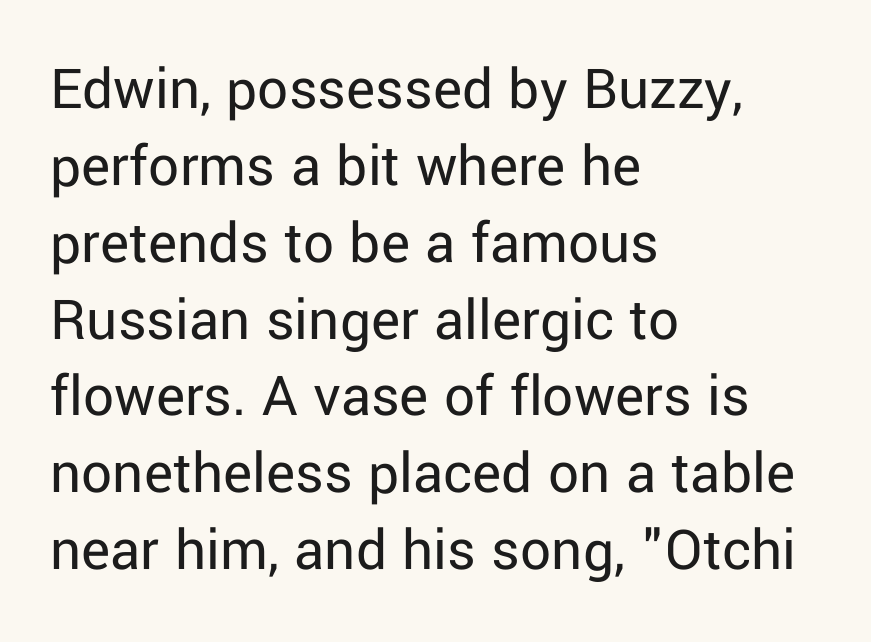
What kind of face is this? One without serifs — a sans. Proportional: the letters do not fall into vertical columns. Layout note: lines flush left. Letters rest on an invisible, unmarked baseline. No chunkiness to these letters — they're not bold.
